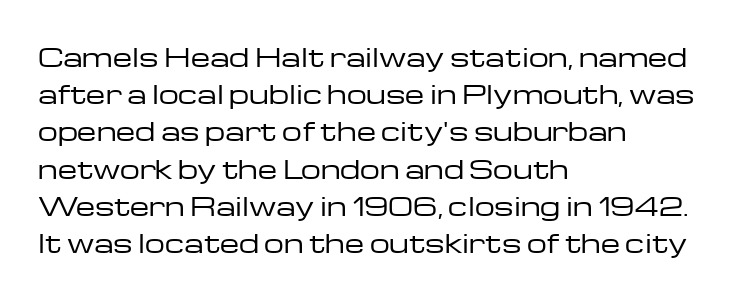
Each new line begins a customary step beneath the previous one. In CSS terms this would be text-align: left. Every character sits straight up, as roman type does. Inter-character spacing is left at the font's built-in metrics.
